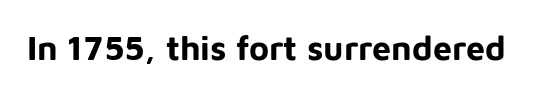
Q: Is the text bold? A: Yes.
Q: Is the text italic (slanted)? A: No, it is upright.
Q: Is the typeface a serif or a sans-serif typeface? A: Sans-serif.
Q: Is the text underlined? A: No.
Q: Is the spacing between letters normal or unusually wide? A: Normal.
Q: Width (condensed, normal, or wide)? A: Normal.
Q: Stroke contrast? A: Low.
Q: x-height? A: Medium.
Q: Monospaced? A: No.
